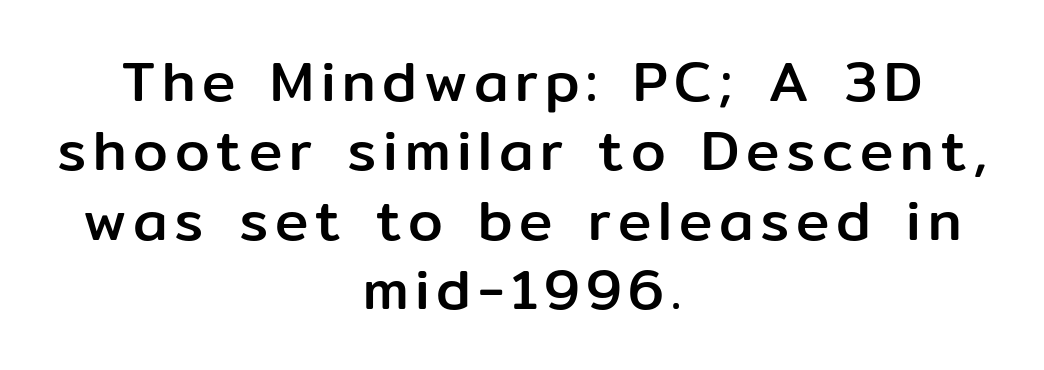
The rendering positions every line midway between the sides. Style check: upright. Beneath every word, the page is bare. Grotesque or geometric, the face here clearly has no serifs. Spacing verdict: proportional, widths tailored to each character.
